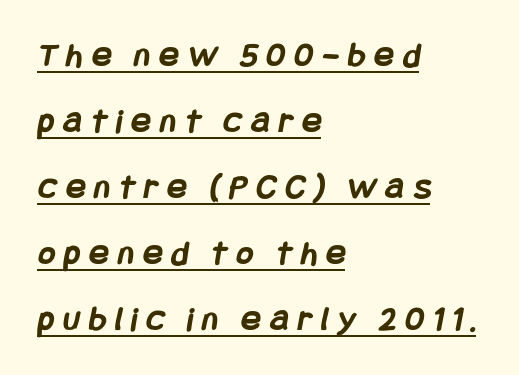
{"serif": "no", "bold": "yes", "weight": "semibold", "width": "condensed", "stroke_contrast": "low", "x_height": "large", "underline": "yes", "align": "left", "line_spacing_ratio": 1.83, "letter_spacing": "wide", "letter_spacing_em": 0.26, "glyph_px": 36}
